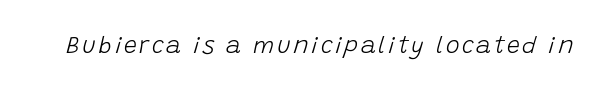
The image shows 23 px text type, italic (leaning right); set not underlined.
